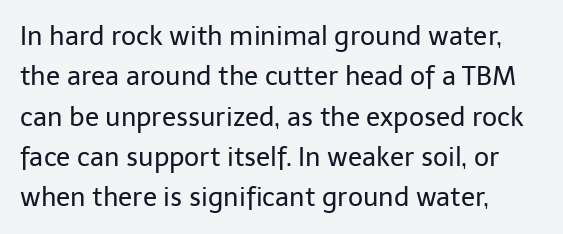
Check the space under the baseline: it is left empty. The type sits square on the baseline with zero lean. Line spacing here is normal. Casual observation: everything's shoved over to the left. Honestly, the letter spacing is just normal — you wouldn't notice it.
